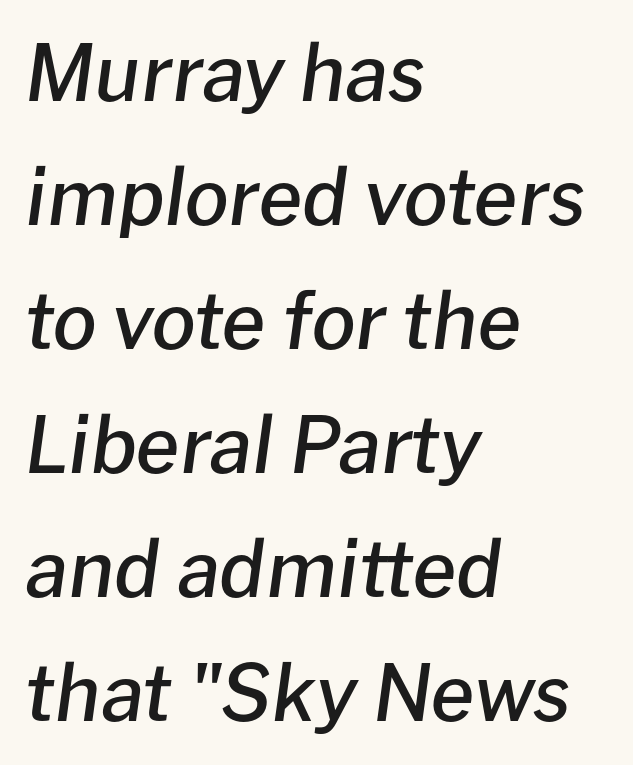
The image shows 78 px semibold type, italic (leaning right); set left-aligned, normal line spacing (1.59x), normal letter spacing, not underlined; low stroke contrast and a medium x-height.
